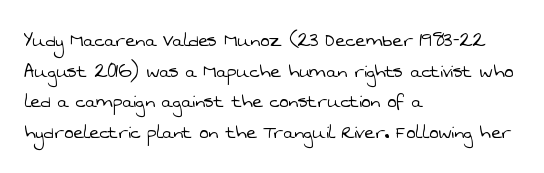
The letters sit at their default tracking, neither squeezed nor spread. Check under the words: just untouched page. The characters are drawn with everyday or finer stroke widths. A typesetter would call this leading conventional body-copy spacing.
